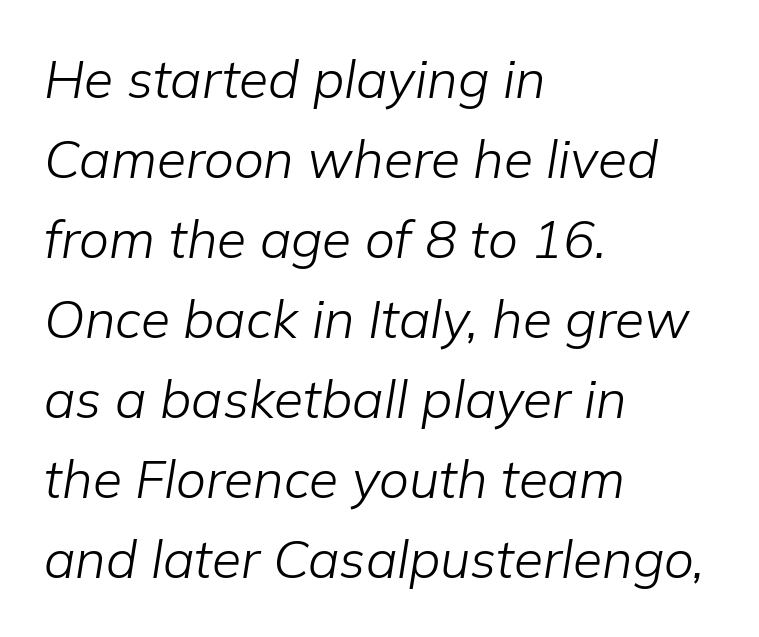
Q: Is the text bold? A: No.
Q: Is the text italic (slanted)? A: Yes, it leans right by about 9 degrees.
Q: Is the text underlined? A: No.
Q: How is the paragraph aligned? A: Left-aligned.
Q: Is the spacing between letters normal or unusually wide? A: Normal.
Q: Is the spacing between lines tight, normal or loose? A: Normal.
Q: Width (condensed, normal, or wide)? A: Normal.
Q: Stroke contrast? A: Low.
Q: x-height? A: Medium.
Q: Monospaced? A: No.
